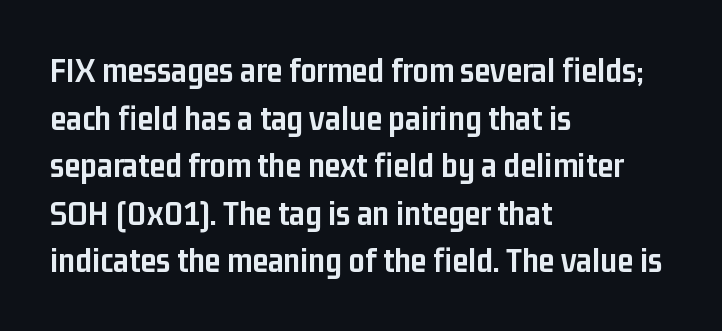
The setting favours the left margin, as ordinary paragraphs usually do. Nobody touched the tracking dial on this one. Style check: upright. Does the leading feel generous? No, just average.
